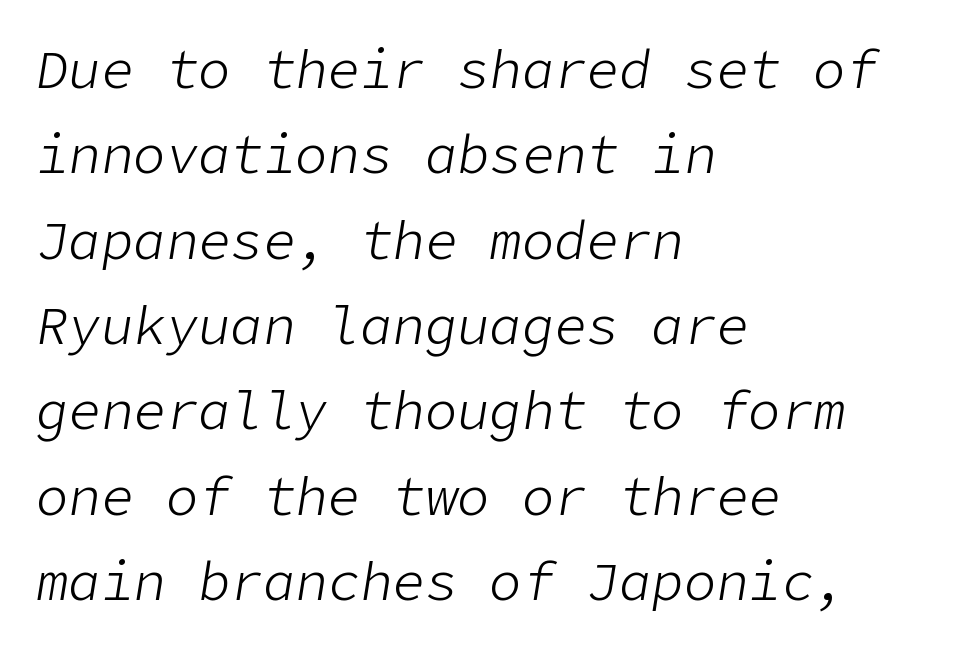
The image shows 54 px light type, italic (leaning right); set left-aligned, normal line spacing (1.58x), normal letter spacing, not underlined; low stroke contrast and a medium x-height.
